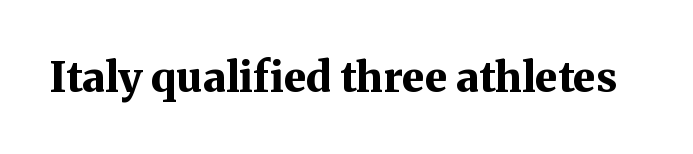
Q: Is the text bold? A: Yes.
Q: Is the text italic (slanted)? A: No, it is upright.
Q: Is the typeface a serif or a sans-serif typeface? A: Serif.
Q: Is the text underlined? A: No.
Q: Is the spacing between letters normal or unusually wide? A: Normal.
Q: Width (condensed, normal, or wide)? A: Normal.
Q: Stroke contrast? A: Medium.
Q: x-height? A: Medium.
Q: Monospaced? A: No.
